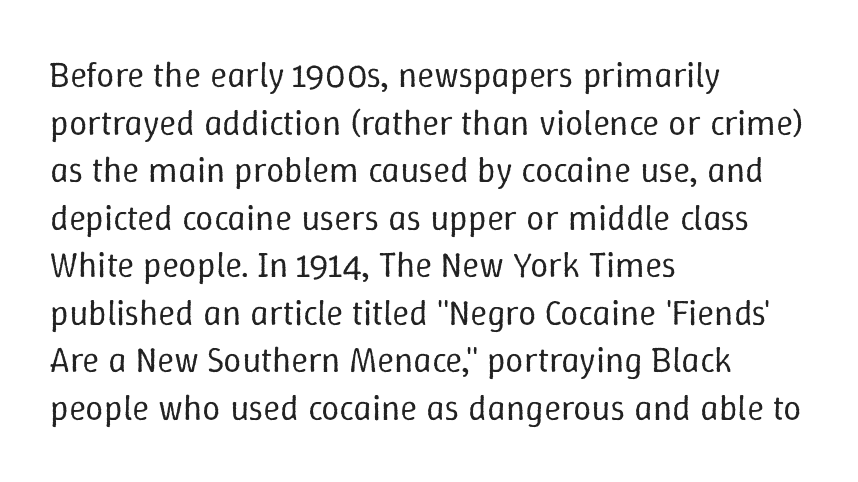
The image shows 36 px regular-weight type, upright; set left-aligned, normal line spacing (1.32x), normal letter spacing, not underlined; low stroke contrast and a medium x-height.
